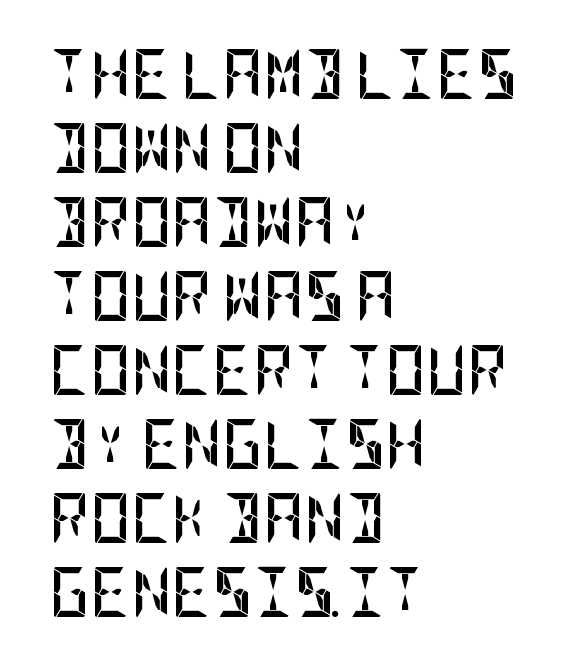
Notice how the stems are strictly vertical — no italics here. The area under the type is left untouched. Words appear dense and cohesive because spacing is normal. Casual observation: everything's shoved over to the left.
